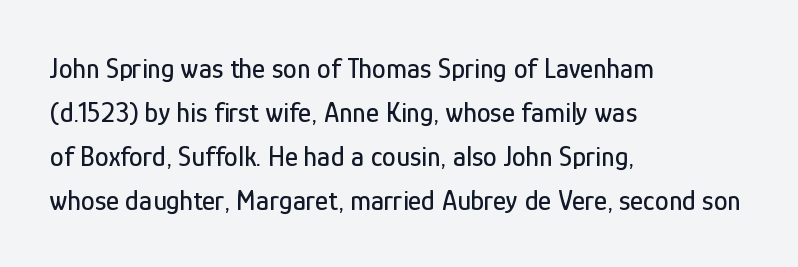
Descender tails drop into unmarked territory. Regarding leading, the lines here are spaced in the standard way. These lines are set flush left with a ragged right edge. The text was rendered using a sans face with plain stroke endings. Think of a printed novel: that variable character pitch is what you see here. How are the letters spaced? Ordinarily, with no added tracking.
